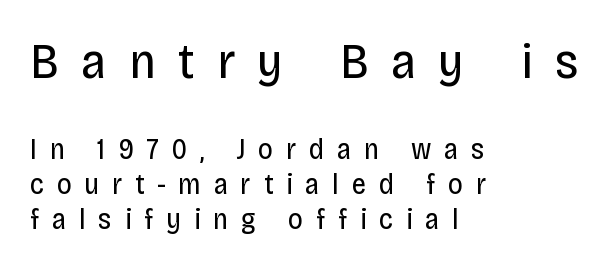
One-word summary of the alignment: left. You can tell it's not italic because the verticals are truly vertical. Larger block? The one above; the one below is distinctly smaller. How are the letters spaced? Widely, with obvious added tracking. Is this a heavy cut? Hardly; it is regular or lighter. This sample has the flowing, uneven cadence of proportional lettering.
